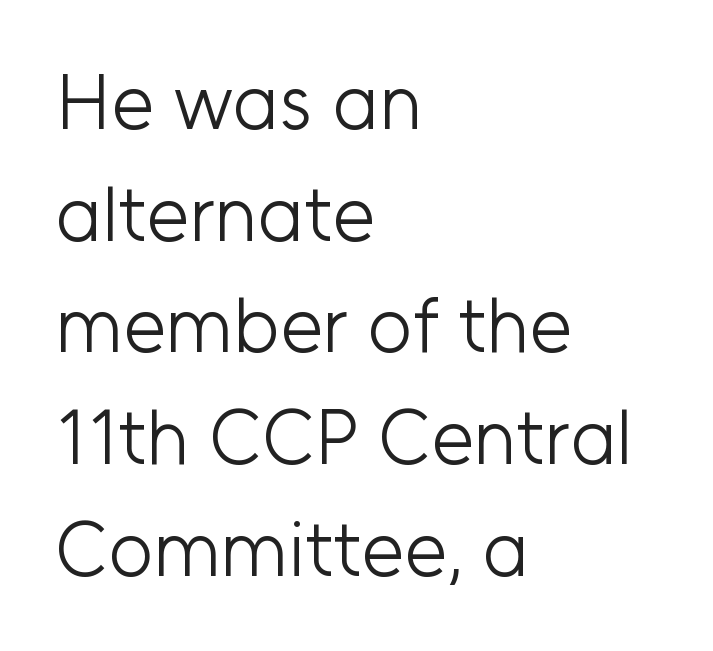
{"serif": "no", "italic": "no", "bold": "no", "weight": "light", "width": "normal", "stroke_contrast": "low", "x_height": "medium", "monospaced": "no", "underline": "no", "align": "left", "line_spacing": "normal", "line_spacing_ratio": 1.45, "letter_spacing": "normal", "letter_spacing_em": 0.0, "glyph_px": 77}
